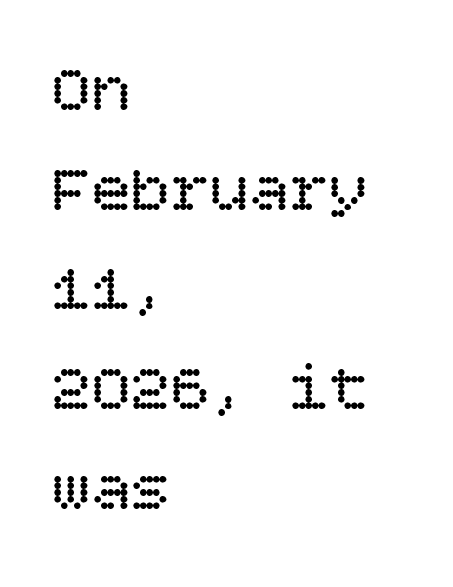
The image shows 66 px regular-weight type, upright; set left-aligned, normal line spacing (1.51x), normal letter spacing, not underlined; low stroke contrast and a large x-height.
